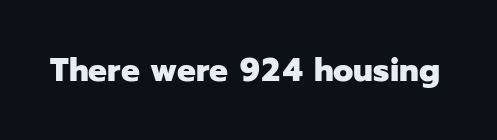
Q: Is the text bold? A: Yes.
Q: Is the text italic (slanted)? A: No, it is upright.
Q: Is the typeface a serif or a sans-serif typeface? A: Sans-serif.
Q: Is the text underlined? A: No.
Q: Is the spacing between letters normal or unusually wide? A: Normal.
Q: Width (condensed, normal, or wide)? A: Normal.
Q: Stroke contrast? A: Low.
Q: x-height? A: Medium.
Q: Monospaced? A: No.
